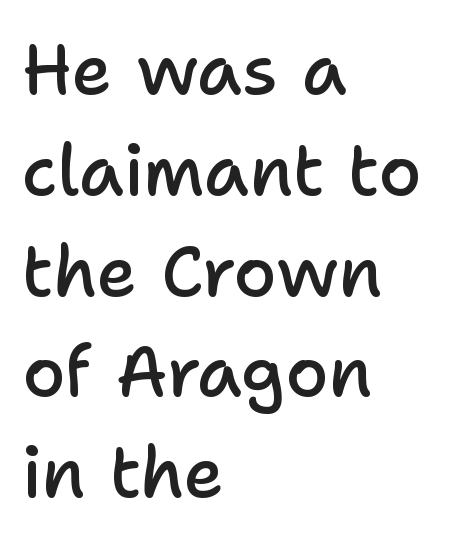
The image shows 70 px semibold sans-serif type, upright; set left-aligned, normal line spacing (1.44x), normal letter spacing, not underlined; low stroke contrast and a medium x-height.
